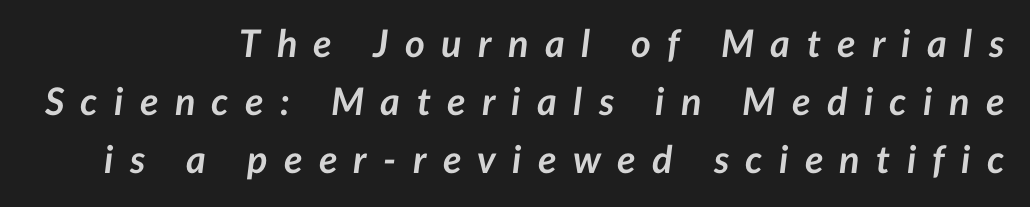
The image shows 38 px semibold type, italic (leaning right); set right-aligned, normal line spacing (1.52x), unusually wide letter spacing (+0.43 em), not underlined; low stroke contrast and a medium x-height.
